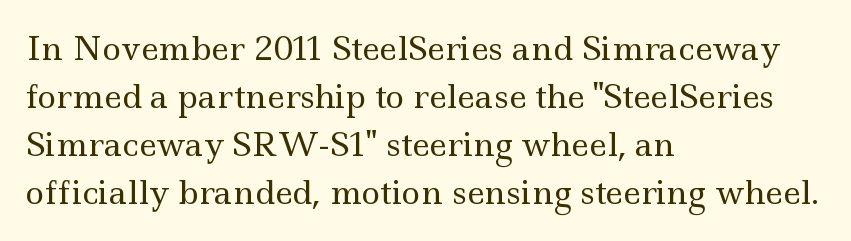
{"serif": "yes", "italic": "no", "bold": "no", "weight": "regular", "width": "wide", "x_height": "small", "monospaced": "no", "underline": "no", "align": "left", "line_spacing": "normal", "line_spacing_ratio": 1.5, "letter_spacing": "normal", "letter_spacing_em": 0.0, "glyph_px": 32}
